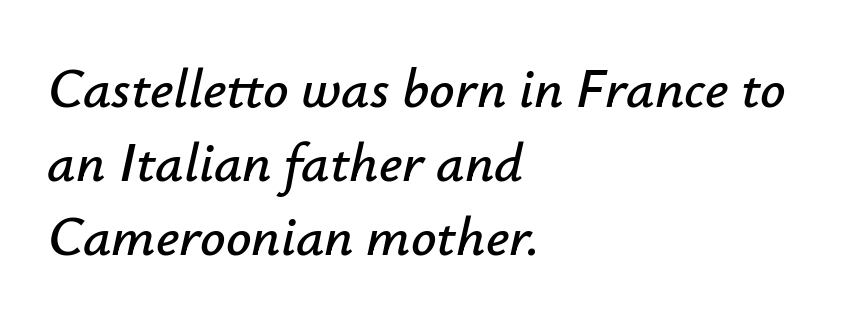
The image shows 56 px text type, italic (leaning right); set left-aligned, normal line spacing (1.32x), normal letter spacing, not underlined; low stroke contrast and a small x-height.
